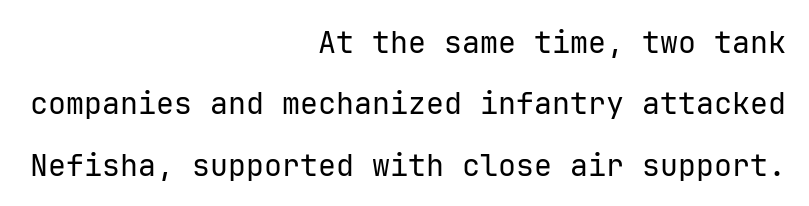
The image shows 30 px regular-weight sans-serif type, upright, monospaced; set right-aligned, loose line spacing (2.05x), normal letter spacing, not underlined; low stroke contrast and a medium x-height.
